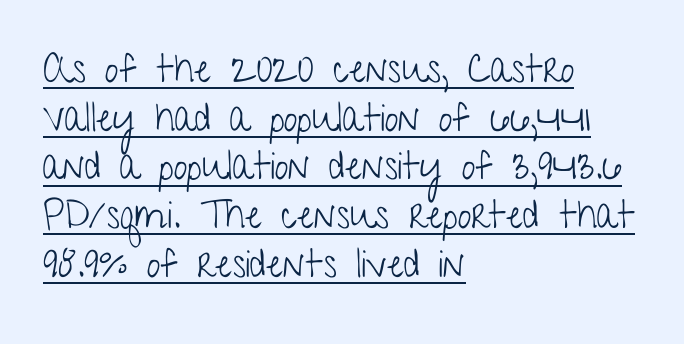
{"serif": "no", "italic": "no", "bold": "no", "weight": "light", "width": "condensed", "stroke_contrast": "low", "x_height": "medium", "monospaced": "no", "underline": "yes", "align": "left", "line_spacing": "normal", "line_spacing_ratio": 1.25, "letter_spacing": "normal", "letter_spacing_em": 0.0, "glyph_px": 39}
